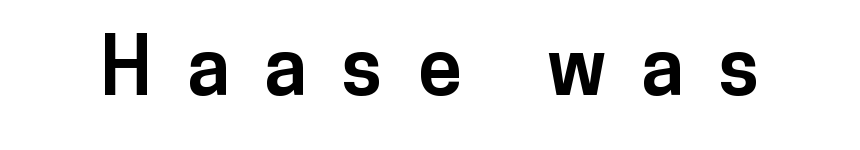
The image shows 79 px bold sans-serif type, upright; set unusually wide letter spacing (+0.44 em), not underlined; low stroke contrast and a medium x-height.
